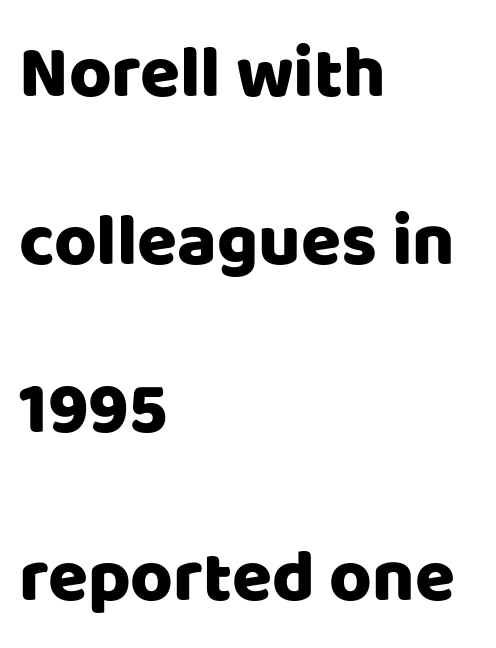
Q: Is the text italic (slanted)? A: No, it is upright.
Q: Is the typeface a serif or a sans-serif typeface? A: Sans-serif.
Q: Is the text underlined? A: No.
Q: How is the paragraph aligned? A: Left-aligned.
Q: Is the spacing between letters normal or unusually wide? A: Normal.
Q: Is the spacing between lines tight, normal or loose? A: Loose.
Q: Width (condensed, normal, or wide)? A: Normal.
Q: Stroke contrast? A: Low.
Q: x-height? A: Large.
Q: Monospaced? A: No.
